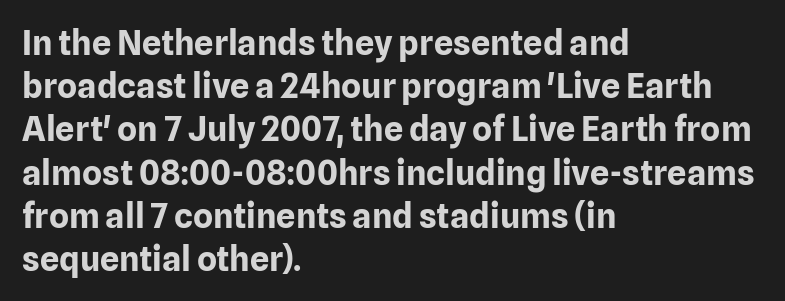
{"serif": "no", "italic": "no", "bold": "yes", "weight": "bold", "width": "normal", "stroke_contrast": "low", "x_height": "medium", "monospaced": "no", "underline": "no", "align": "left", "line_spacing": "normal", "line_spacing_ratio": 1.27, "letter_spacing": "normal", "letter_spacing_em": 0.0, "glyph_px": 34}
